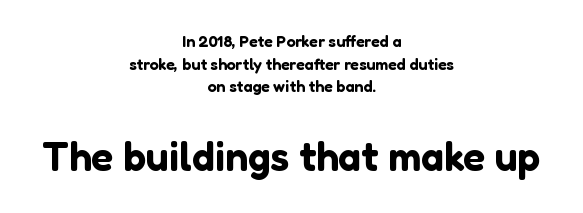
{"serif": "no", "italic": "no", "width": "normal", "stroke_contrast": "low", "x_height": "medium", "monospaced": "no", "underline": "no", "align": "center", "line_spacing": "normal", "line_spacing_ratio": 1.41, "letter_spacing": "normal", "letter_spacing_em": 0.0, "larger_block": "second", "size_ratio": 2.56, "glyph_px": 41}
